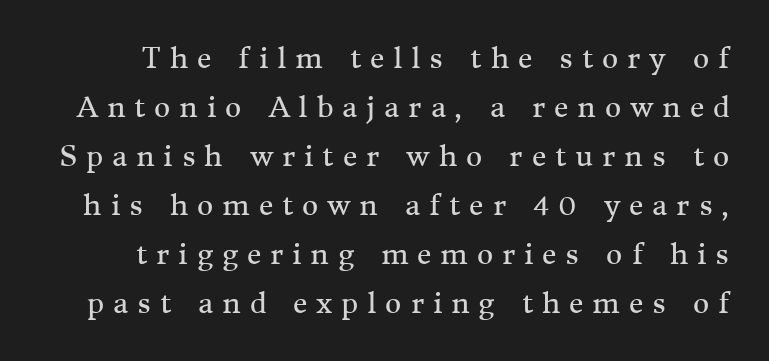
{"serif": "yes", "italic": "no", "bold": "no", "weight": "regular", "width": "normal", "stroke_contrast": "medium", "x_height": "medium", "monospaced": "no", "underline": "no", "line_spacing_ratio": 1.75, "letter_spacing": "wide", "letter_spacing_em": 0.32, "glyph_px": 28}
